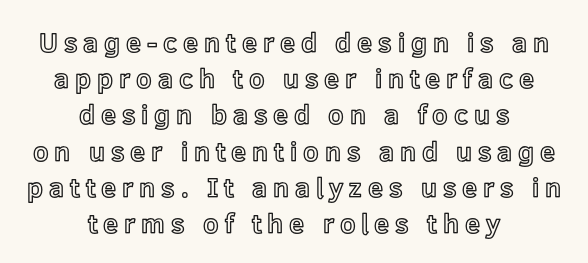
In terms of letterspacing, this is a distinctly airy, spread setting. In terms of leading, this rendering sits right in the middle. Style check: upright. The paragraph shown floats in the horizontal middle. Words float on clear page, feet unadorned.
